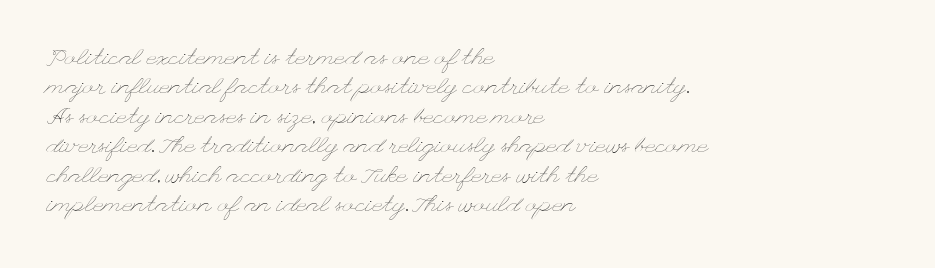
The face used here is rendered with its standard letterfit. The setting favours the left margin, as ordinary paragraphs usually do. This is not heavy type; no bold has been used. Interline gaps are of average width in this sample.
